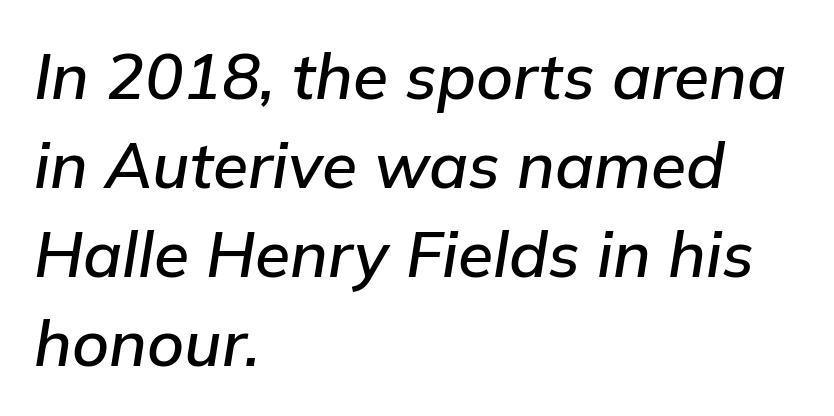
The image shows 64 px text type, italic (leaning right); set left-aligned, normal line spacing (1.39x), normal letter spacing, not underlined; low stroke contrast and a medium x-height.
